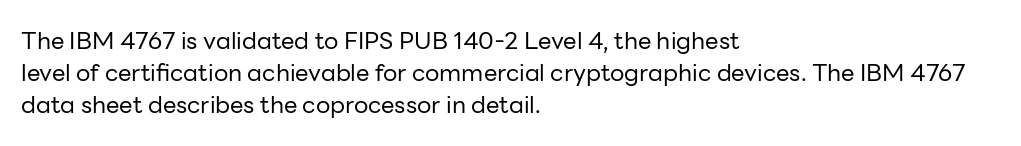
Q: Is the text bold? A: No.
Q: Is the text italic (slanted)? A: No, it is upright.
Q: Is the text underlined? A: No.
Q: How is the paragraph aligned? A: Left-aligned.
Q: Is the spacing between letters normal or unusually wide? A: Normal.
Q: Is the spacing between lines tight, normal or loose? A: Normal.
